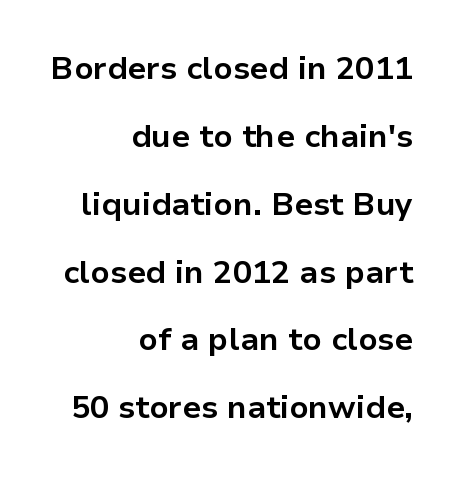
{"serif": "no", "italic": "no", "bold": "yes", "weight": "bold", "width": "normal", "stroke_contrast": "low", "x_height": "medium", "monospaced": "no", "underline": "no", "align": "right", "line_spacing": "loose", "line_spacing_ratio": 2.12, "letter_spacing": "normal", "letter_spacing_em": 0.0, "glyph_px": 32}
